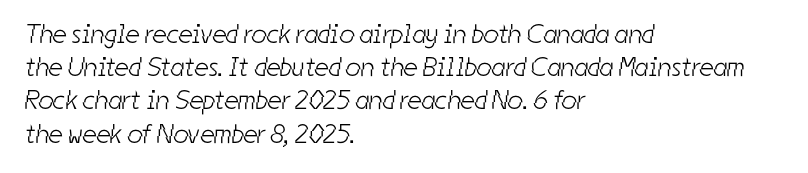
Left-aligned paragraph, ragged on the right. No word sits above an underline. This sample uses plain, unmodified letter spacing. No letter is thick-stroked: the sample isn't bold.
